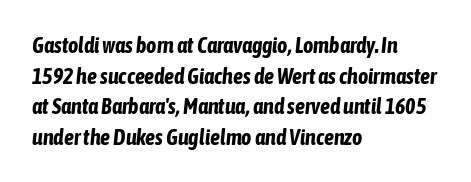
The line texture is even and compact thanks to regular tracking. You'd pick this weight for a headline — it's a proper bold. If you drew a ruler down the left edge, every line would touch it. Glance below the letters and you will spot only blank space. A typesetter would call this leading conventional body-copy spacing. Is the type slanted? Yes — the strokes lean at a clear angle.
